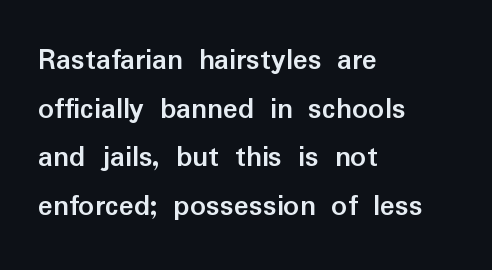
Q: Is the text bold? A: Yes.
Q: Is the text italic (slanted)? A: No, it is upright.
Q: Is the typeface a serif or a sans-serif typeface? A: Sans-serif.
Q: Is the text underlined? A: No.
Q: How is the paragraph aligned? A: Left-aligned.
Q: Is the spacing between letters normal or unusually wide? A: Normal.
Q: Is the spacing between lines tight, normal or loose? A: Normal.
Q: Width (condensed, normal, or wide)? A: Normal.
Q: Stroke contrast? A: Low.
Q: x-height? A: Medium.
Q: Monospaced? A: No.
